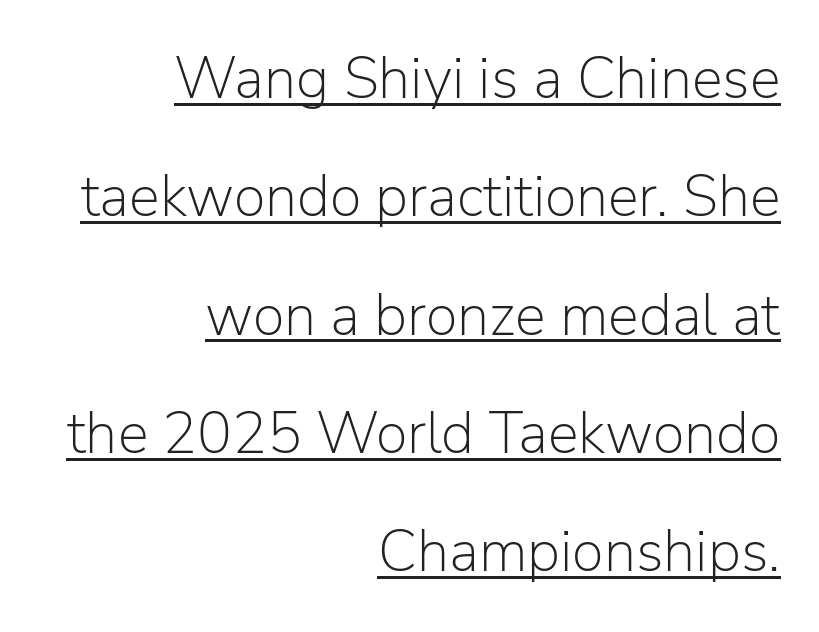
{"serif": "no", "italic": "no", "bold": "no", "weight": "light", "width": "normal", "stroke_contrast": "low", "x_height": "medium", "monospaced": "no", "underline": "yes", "align": "right", "line_spacing": "loose", "line_spacing_ratio": 2.04, "letter_spacing": "normal", "letter_spacing_em": 0.0, "glyph_px": 58}
